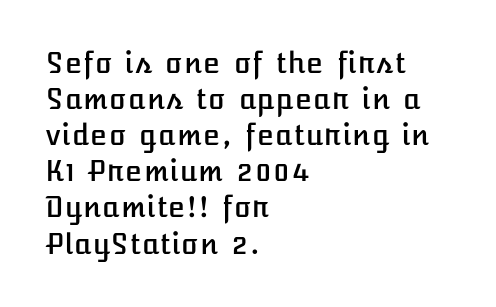
Regarding leading, the lines here are spaced in the standard way. A roman cut, with each character standing at attention. Type without underlining. Notice how the passage keeps a crisp vertical edge on the left only. Tracking here is standard; glyphs follow each other at the usual distance.
